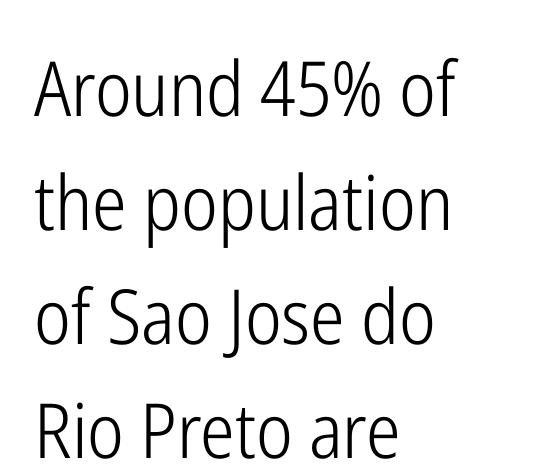
This rendering leaves character spacing at its baseline value. The rendering anchors every line to the left-hand side. Ascenders rise straight up at ninety degrees. Varying glyph widths throughout — classic text-font behaviour. The rendering shows plain stroke endings on the letterforms — a sans-serif design. Bare-footed words on every line.
